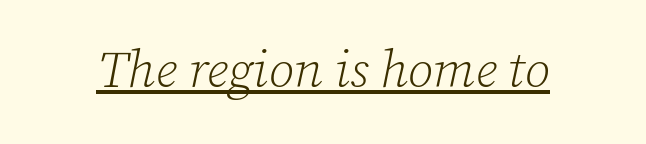
{"serif": "yes", "italic": "yes", "lean": "right", "slant_degrees": 12, "bold": "no", "weight": "light", "width": "normal", "stroke_contrast": "low", "x_height": "medium", "monospaced": "no", "underline": "yes", "letter_spacing": "normal", "letter_spacing_em": 0.0, "glyph_px": 52}
